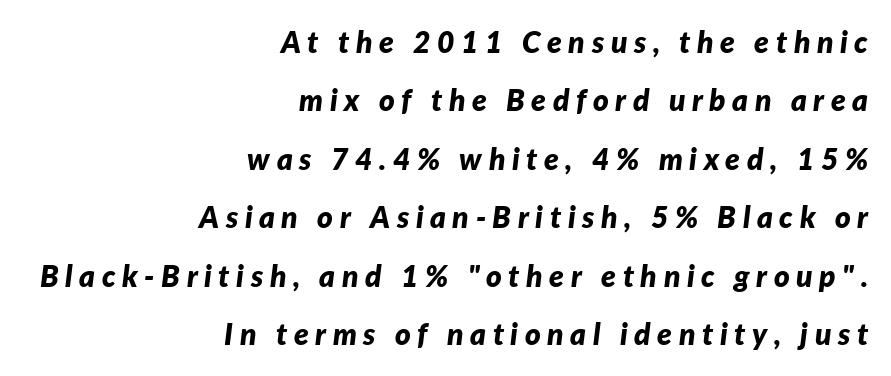
Q: Is the text bold? A: Yes.
Q: Is the text italic (slanted)? A: Yes, it leans right by about 7 degrees.
Q: Is the text underlined? A: No.
Q: How is the paragraph aligned? A: Right-aligned.
Q: Is the spacing between letters normal or unusually wide? A: Unusually wide.
Q: Is the spacing between lines tight, normal or loose? A: Loose.
Q: Width (condensed, normal, or wide)? A: Normal.
Q: Stroke contrast? A: Low.
Q: x-height? A: Medium.
Q: Monospaced? A: No.
